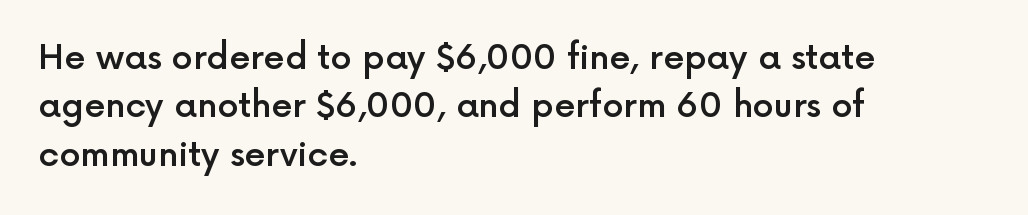
The image shows 34 px semibold sans-serif type, upright; set left-aligned, normal line spacing (1.42x), normal letter spacing, not underlined; a medium x-height.
